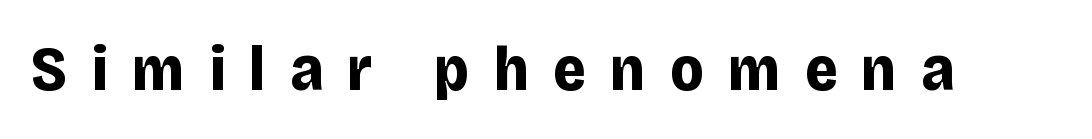
The image shows 63 px bold sans-serif type, upright; set unusually wide letter spacing (+0.38 em), not underlined; low stroke contrast and a large x-height.
